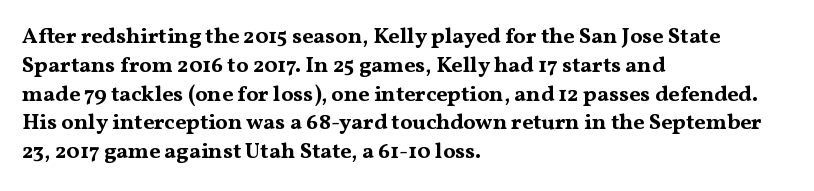
Q: Is the text bold? A: Yes.
Q: Is the text italic (slanted)? A: No, it is upright.
Q: Is the text underlined? A: No.
Q: How is the paragraph aligned? A: Left-aligned.
Q: Is the spacing between letters normal or unusually wide? A: Normal.
Q: Is the spacing between lines tight, normal or loose? A: Normal.
